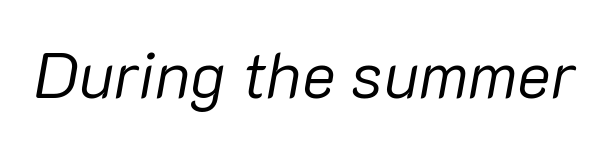
{"italic": "yes", "lean": "right", "slant_degrees": 10, "bold": "no", "weight": "regular", "width": "normal", "stroke_contrast": "low", "x_height": "medium", "monospaced": "no", "underline": "no", "letter_spacing": "normal", "letter_spacing_em": 0.0, "glyph_px": 64}
